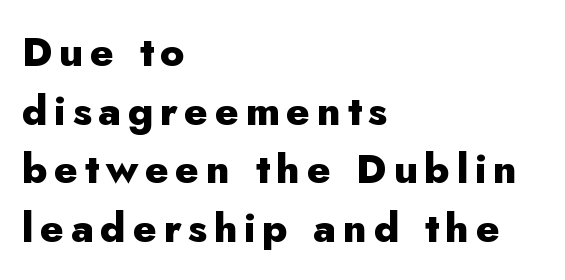
{"serif": "no", "italic": "no", "bold": "yes", "weight": "heavy", "width": "normal", "stroke_contrast": "low", "x_height": "small", "monospaced": "no", "underline": "no", "align": "left", "line_spacing": "normal", "line_spacing_ratio": 1.43, "glyph_px": 41}
